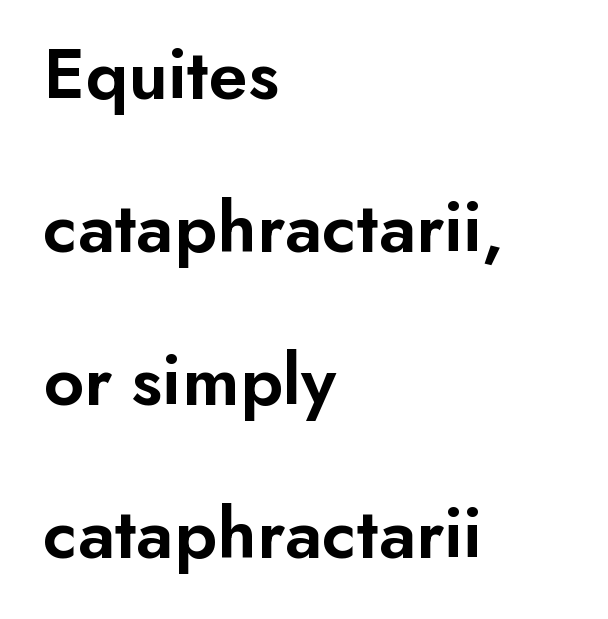
Characters follow at the spacing the type designer built in. Successive baselines arrive slowly, with a big drop between each. Compared with an ordinary text face, these strokes are moderately heavier — a semibold. Examine the stroke ends and you'll find no serifs. A student would call this left alignment; a typographer would say flush left, rag right. The strip under each line holds only bare page.
